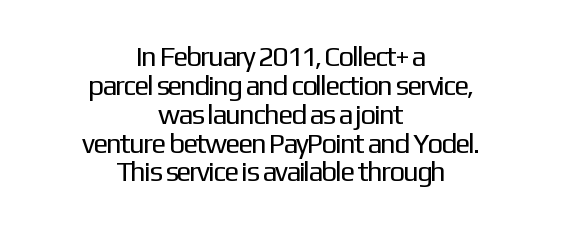
The image shows 28 px regular-weight sans-serif type, upright; set centered, tight line spacing (1.03x), normal letter spacing, not underlined; low stroke contrast and a medium x-height.
